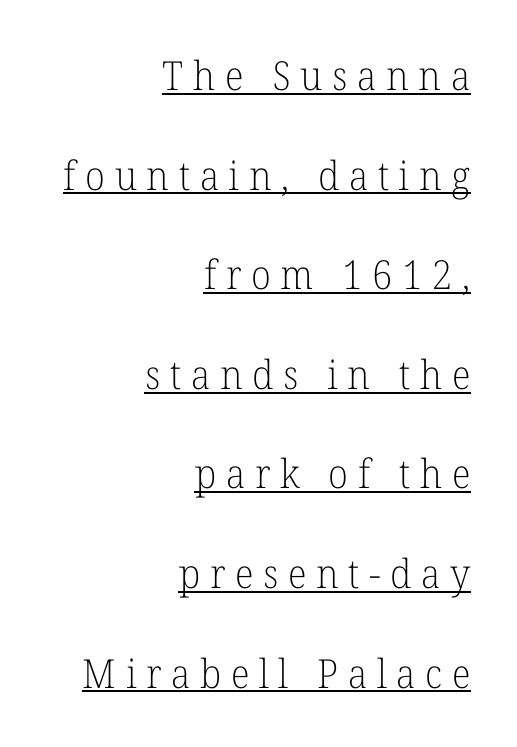
Is this a fixed-width face? No — the glyphs have proportional, varying widths. Stem width sits at or under what a default text font uses. The typesetter chose a ragged-left arrangement here. These characters rest on top of a visible drawn line. No italicization has been applied; the sample stays upright.
